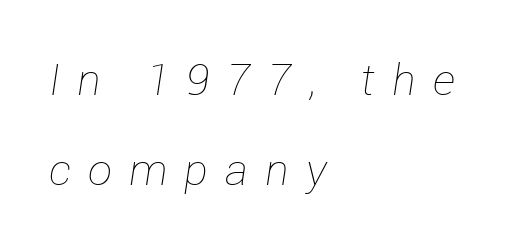
The image shows 43 px thin type, italic (leaning right); set left-aligned, loose line spacing (2.09x), unusually wide letter spacing (+0.4 em), not underlined; low stroke contrast and a medium x-height.
